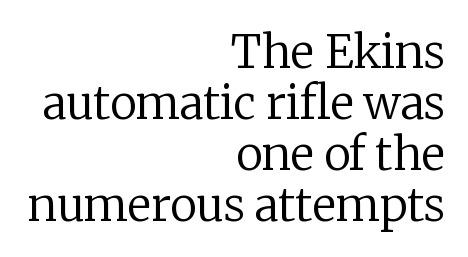
{"serif": "yes", "italic": "no", "bold": "no", "weight": "regular", "width": "normal", "stroke_contrast": "low", "x_height": "medium", "monospaced": "no", "underline": "no", "align": "right", "line_spacing": "tight", "line_spacing_ratio": 1.13, "letter_spacing": "normal", "letter_spacing_em": 0.0, "glyph_px": 45}
